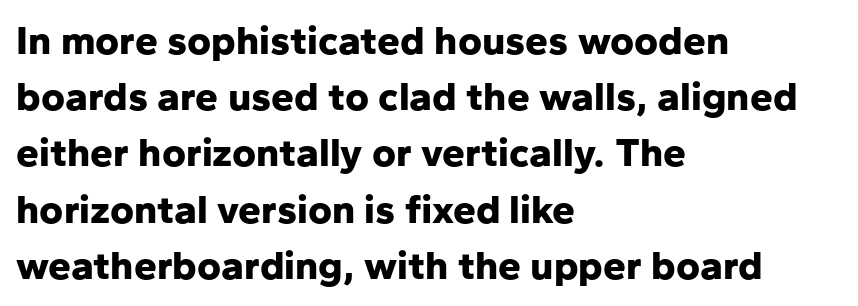
If you measured baseline to baseline, you'd find a middling distance. The line texture is even and compact thanks to regular tracking. Teacher's note: observe the even left margin — that is flush-left alignment. The sample has been set heavy, in full bold. The glyphs are unaccompanied by any horizontal stroke below them.
